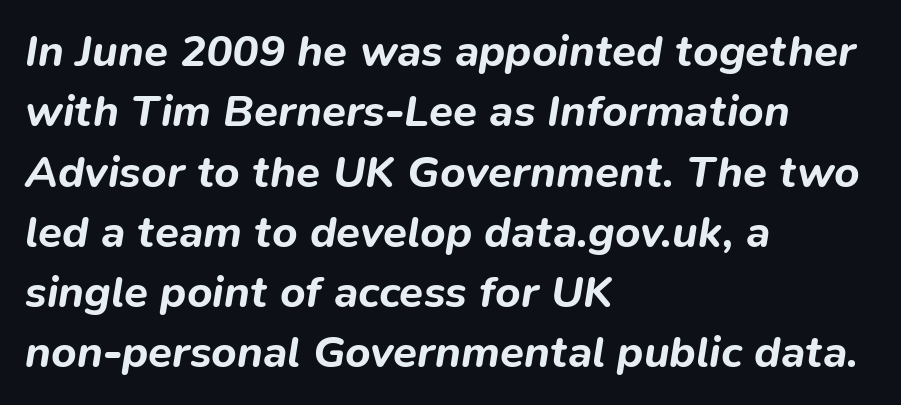
Q: Is the text bold? A: Yes.
Q: Is the text italic (slanted)? A: Yes, it leans right by about 9 degrees.
Q: Is the text underlined? A: No.
Q: How is the paragraph aligned? A: Left-aligned.
Q: Is the spacing between letters normal or unusually wide? A: Normal.
Q: Is the spacing between lines tight, normal or loose? A: Normal.
Q: Width (condensed, normal, or wide)? A: Normal.
Q: Stroke contrast? A: Low.
Q: x-height? A: Medium.
Q: Monospaced? A: No.
